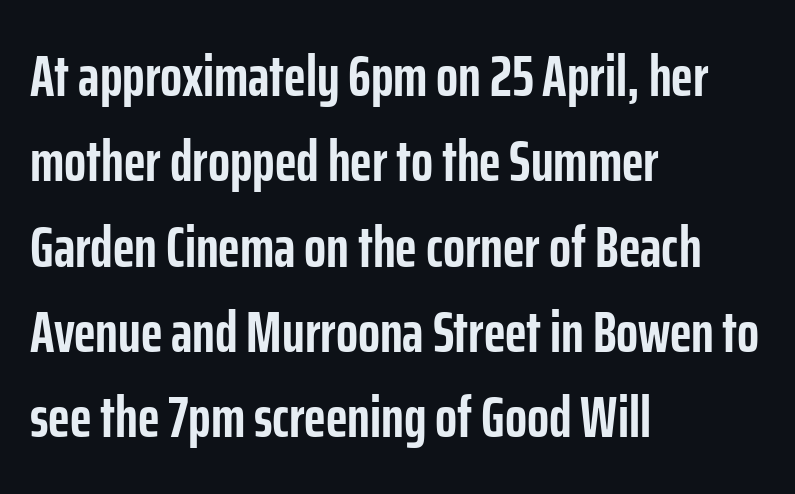
{"serif": "no", "italic": "no", "bold": "yes", "weight": "semibold", "width": "condensed", "stroke_contrast": "low", "x_height": "medium", "monospaced": "no", "underline": "no", "align": "left", "line_spacing": "normal", "line_spacing_ratio": 1.47, "letter_spacing": "normal", "letter_spacing_em": 0.0, "glyph_px": 58}
